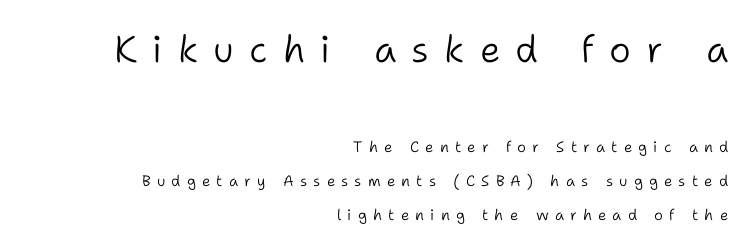
The image shows 37 px light sans-serif type, upright; set right-aligned, loose line spacing (2.24x), unusually wide letter spacing (+0.41 em), not underlined; the first (top) block is 2.47x larger; low stroke contrast and a medium x-height.
